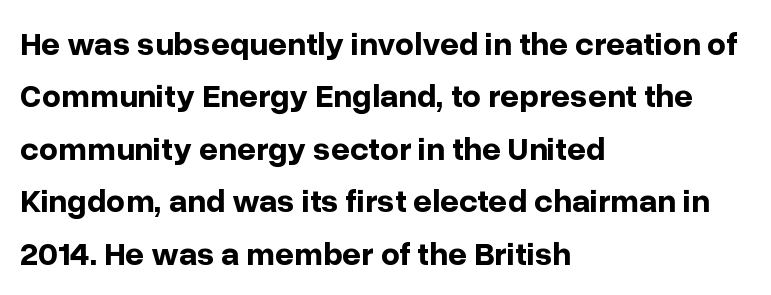
{"serif": "no", "italic": "no", "bold": "yes", "weight": "bold", "width": "normal", "stroke_contrast": "low", "x_height": "medium", "monospaced": "no", "underline": "no", "align": "left", "line_spacing": "normal", "line_spacing_ratio": 1.59, "letter_spacing": "normal", "letter_spacing_em": 0.0, "glyph_px": 33}
